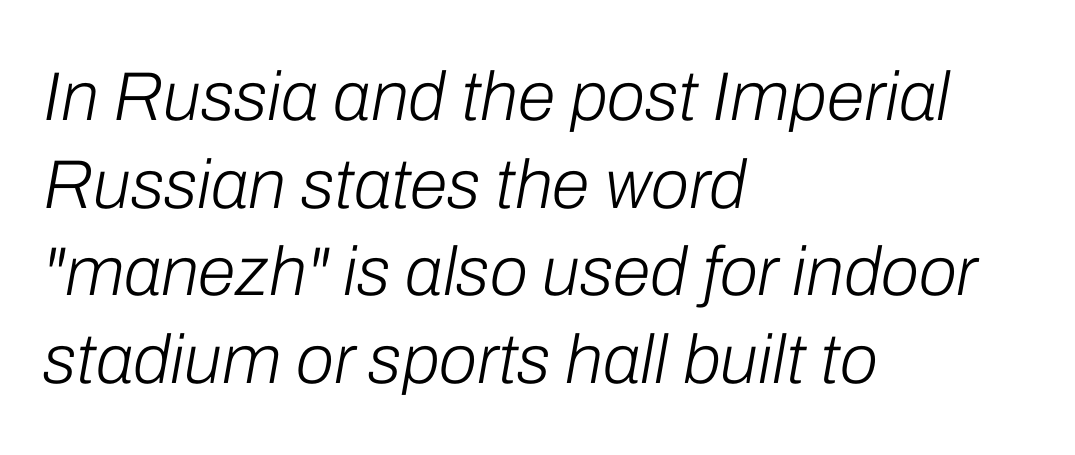
The passage shown leans; its letterforms are oblique. The block of text has a typical density, with ordinary space between rows. Only glyphs here, with clear space below each row. The passage shown is typed in a proportional face where columns would drift.
